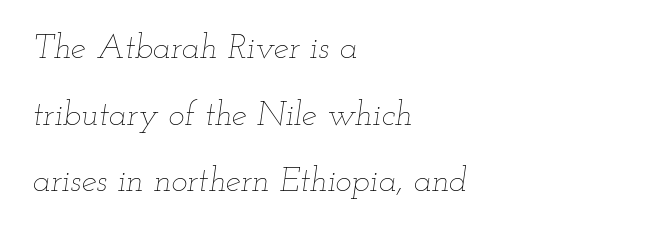
{"italic": "yes", "lean": "right", "slant_degrees": 12, "bold": "no", "weight": "thin", "width": "wide", "stroke_contrast": "low", "x_height": "small", "monospaced": "no", "underline": "no", "align": "left", "line_spacing": "loose", "line_spacing_ratio": 1.96, "letter_spacing": "normal", "letter_spacing_em": 0.0, "glyph_px": 34}
